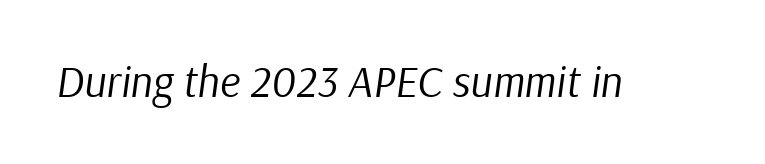
The image shows 44 px regular-weight type, italic (leaning right); set normal letter spacing, not underlined; low stroke contrast and a medium x-height.
